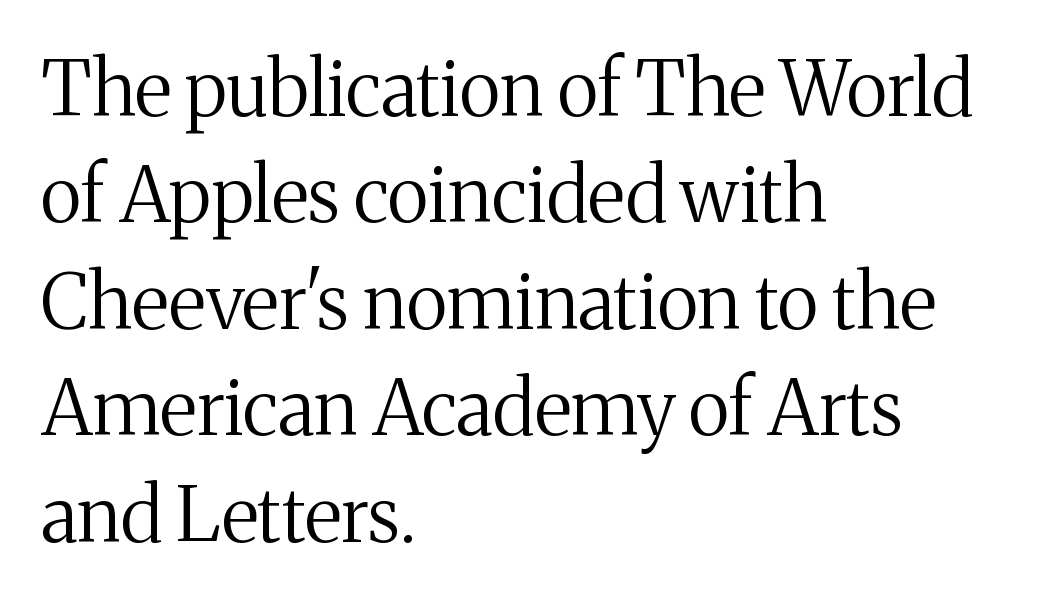
{"serif": "yes", "italic": "no", "bold": "no", "weight": "regular", "width": "normal", "stroke_contrast": "medium", "x_height": "medium", "monospaced": "no", "underline": "no", "align": "left", "line_spacing": "normal", "line_spacing_ratio": 1.4, "letter_spacing": "normal", "letter_spacing_em": 0.0, "glyph_px": 76}
